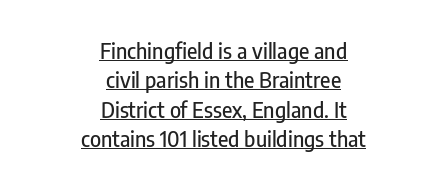
{"italic": "no", "underline": "yes", "align": "center", "line_spacing": "normal", "line_spacing_ratio": 1.4, "letter_spacing": "normal", "letter_spacing_em": 0.0, "glyph_px": 21}
